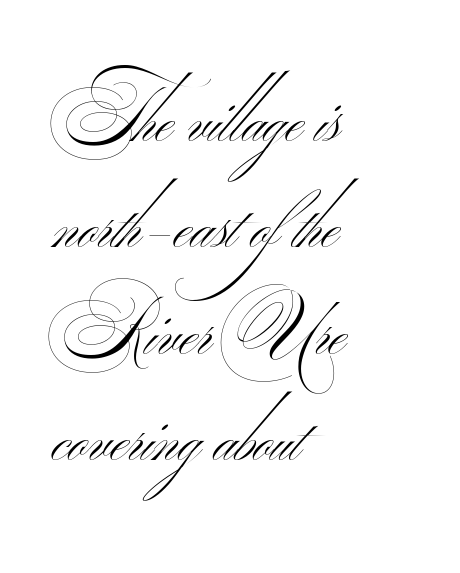
The image shows 76 px thin, wide sans-serif type; set left-aligned, normal line spacing (1.4x), normal letter spacing, not underlined; medium stroke contrast.
